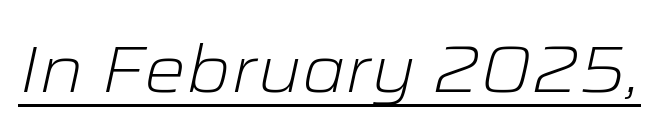
Quick note: underline on. An italicized treatment has been applied to the whole sample. Compared with a typical body face, this is equally light or lighter still. Each letter keeps its own natural width here, so spacing adapts to shape. Look at the tracking — it's just the regular setting, nothing added.
